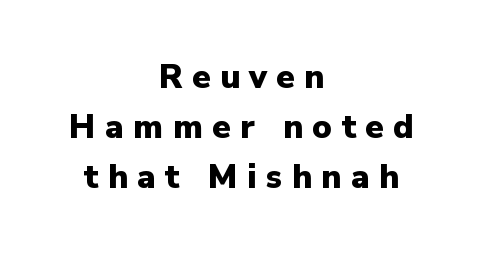
The image shows 33 px heavy sans-serif type, upright; set centered, normal line spacing (1.52x), unusually wide letter spacing (+0.29 em), not underlined; low stroke contrast and a medium x-height.
